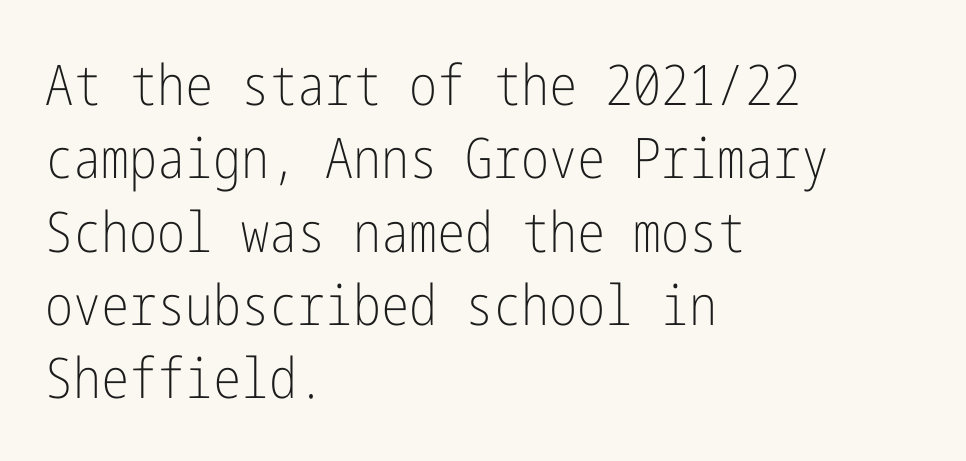
Q: Is the text bold? A: No.
Q: Is the text italic (slanted)? A: No, it is upright.
Q: Is the typeface a serif or a sans-serif typeface? A: Sans-serif.
Q: Is the text underlined? A: No.
Q: How is the paragraph aligned? A: Left-aligned.
Q: Is the spacing between letters normal or unusually wide? A: Normal.
Q: Is the spacing between lines tight, normal or loose? A: Normal.
Q: Width (condensed, normal, or wide)? A: Condensed.
Q: Stroke contrast? A: Low.
Q: x-height? A: Medium.
